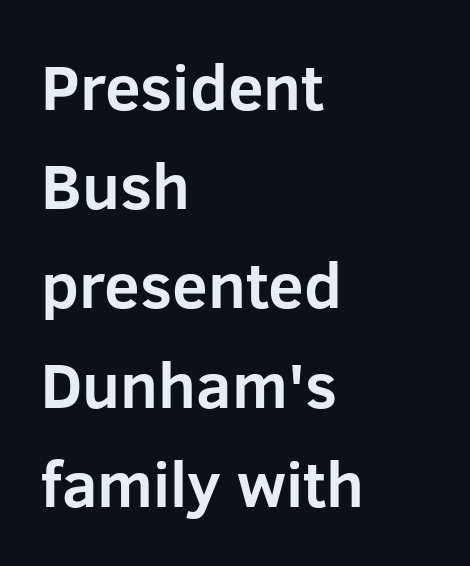
{"serif": "no", "italic": "no", "bold": "yes", "weight": "bold", "width": "normal", "stroke_contrast": "low", "x_height": "medium", "monospaced": "no", "underline": "no", "align": "left", "line_spacing": "normal", "line_spacing_ratio": 1.55, "letter_spacing": "normal", "letter_spacing_em": 0.0, "glyph_px": 64}
